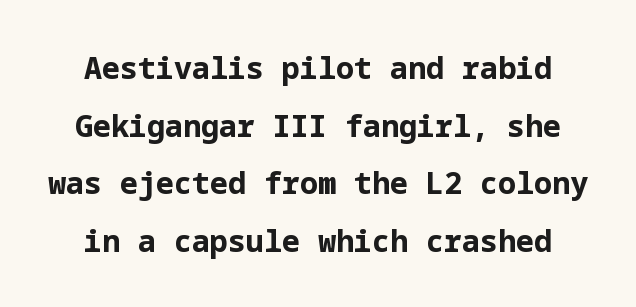
{"serif": "no", "italic": "no", "bold": "yes", "weight": "bold", "width": "normal", "stroke_contrast": "low", "x_height": "medium", "underline": "no", "line_spacing": "loose", "line_spacing_ratio": 1.92, "letter_spacing": "normal", "letter_spacing_em": 0.0, "glyph_px": 30}
